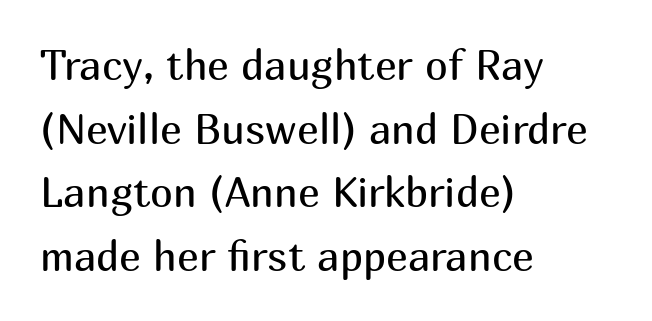
The image shows 41 px regular-weight sans-serif type, upright; set left-aligned, normal line spacing (1.55x), normal letter spacing, not underlined; medium stroke contrast and a medium x-height.
